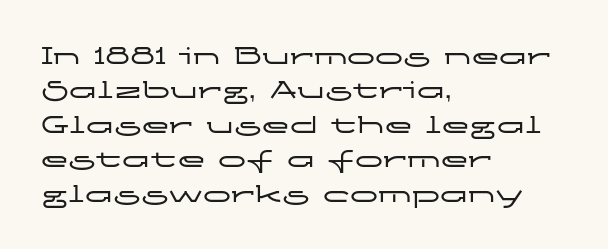
The image shows 28 px wide sans-serif type, upright; set left-aligned, line spacing 1.23x, normal letter spacing, not underlined; low stroke contrast and a medium x-height.
